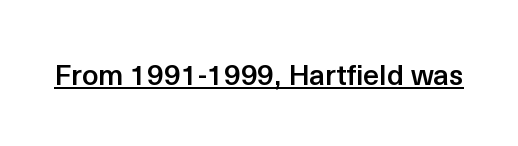
The image shows 29 px semibold sans-serif type, upright; set normal letter spacing, underlined; a medium x-height.
